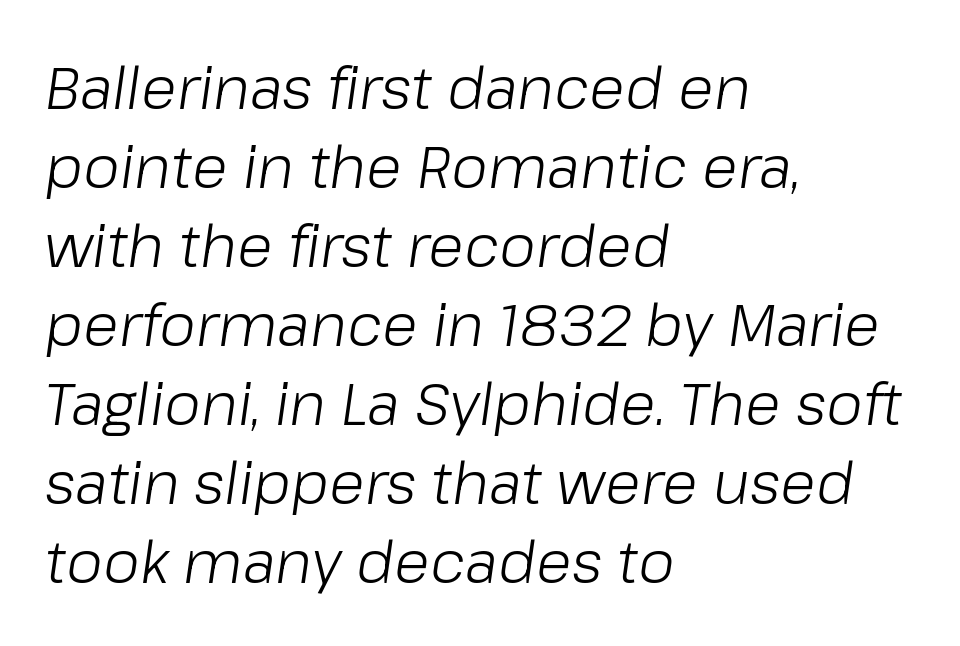
{"italic": "yes", "lean": "right", "slant_degrees": 8, "bold": "no", "weight": "light", "width": "normal", "stroke_contrast": "low", "x_height": "medium", "monospaced": "no", "underline": "no", "align": "left", "line_spacing": "normal", "line_spacing_ratio": 1.34, "letter_spacing": "normal", "letter_spacing_em": 0.0, "glyph_px": 59}
